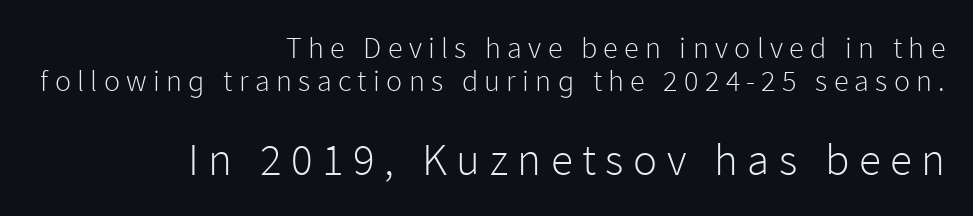
Look at the tracking — it's clearly loosened, letters drifting apart. No letter is thick-stroked: the sample isn't bold. Spacing verdict: proportional, widths tailored to each character. Layout note: lines flush right. Unlike italic type, these characters show no tilt at all.
